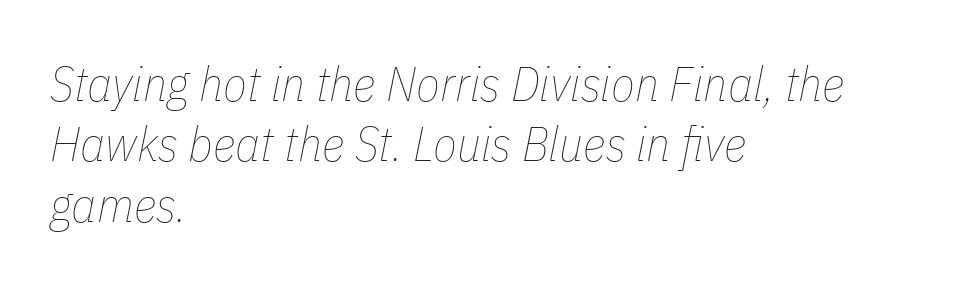
Q: Is the text bold? A: No.
Q: Is the text italic (slanted)? A: Yes, it leans right by about 11 degrees.
Q: Is the text underlined? A: No.
Q: How is the paragraph aligned? A: Left-aligned.
Q: Is the spacing between letters normal or unusually wide? A: Normal.
Q: Width (condensed, normal, or wide)? A: Condensed.
Q: Stroke contrast? A: Low.
Q: x-height? A: Medium.
Q: Monospaced? A: No.
